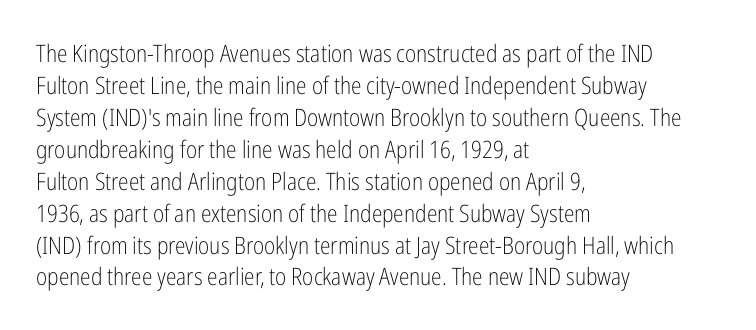
Q: Is the text bold? A: No.
Q: Is the text italic (slanted)? A: No, it is upright.
Q: Is the text underlined? A: No.
Q: How is the paragraph aligned? A: Left-aligned.
Q: Is the spacing between letters normal or unusually wide? A: Normal.
Q: Is the spacing between lines tight, normal or loose? A: Normal.
